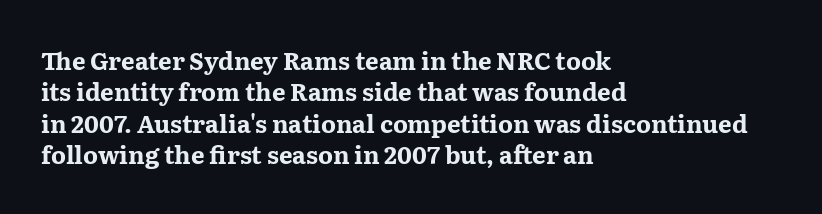
Q: Is the text bold? A: Yes.
Q: Is the text italic (slanted)? A: No, it is upright.
Q: Is the text underlined? A: No.
Q: How is the paragraph aligned? A: Left-aligned.
Q: Is the spacing between letters normal or unusually wide? A: Normal.
Q: Is the spacing between lines tight, normal or loose? A: Normal.
